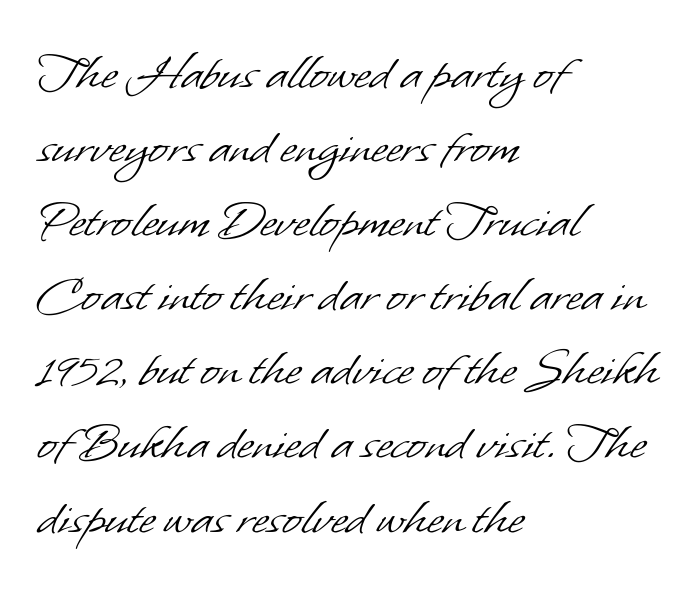
The weight would be labelled regular, book, light, or lighter still. Default kerning and tracking; the words read as compact shapes. All the whitespace from short lines collects on the right. A typesetter would call this proportional, since set widths differ per character.
